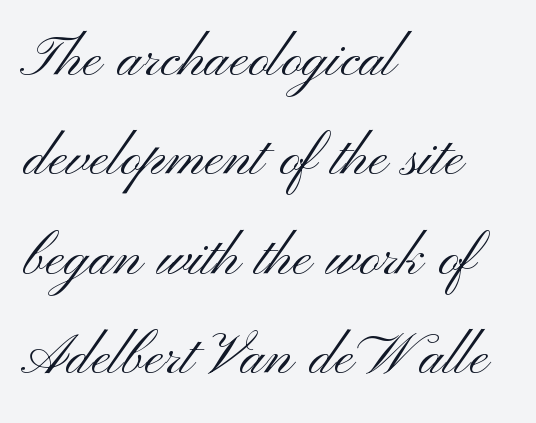
Q: Is the text bold? A: No.
Q: Is the text italic (slanted)? A: Yes.
Q: Is the typeface a serif or a sans-serif typeface? A: Sans-serif.
Q: Is the text underlined? A: No.
Q: How is the paragraph aligned? A: Left-aligned.
Q: Is the spacing between letters normal or unusually wide? A: Normal.
Q: Is the spacing between lines tight, normal or loose? A: Normal.
Q: Width (condensed, normal, or wide)? A: Wide.
Q: Stroke contrast? A: Medium.
Q: x-height? A: Small.
Q: Monospaced? A: No.
